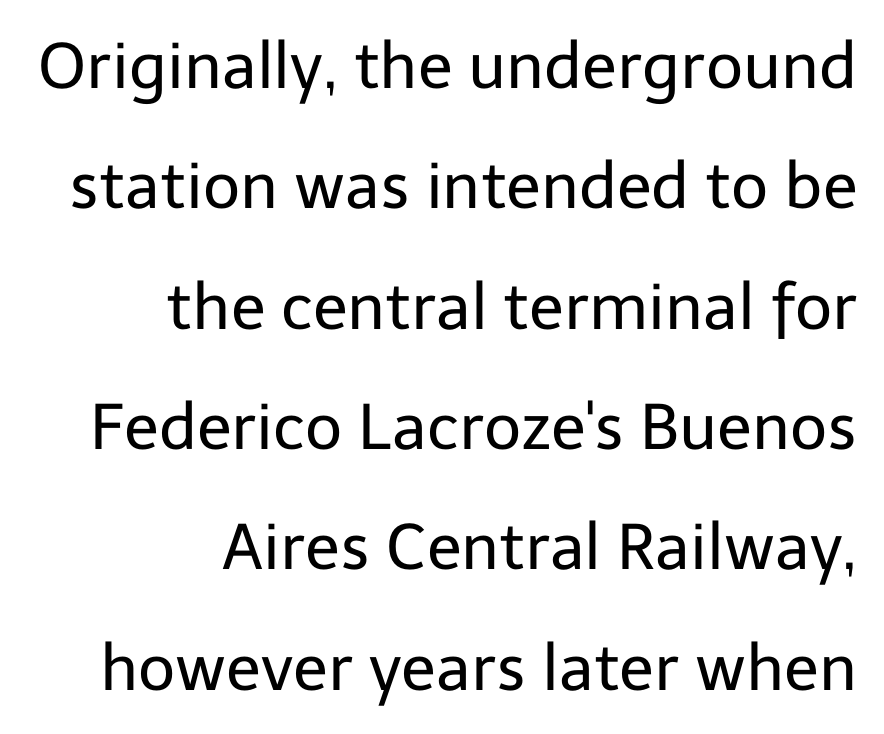
Q: Is the text bold? A: No.
Q: Is the text italic (slanted)? A: No, it is upright.
Q: Is the typeface a serif or a sans-serif typeface? A: Sans-serif.
Q: Is the text underlined? A: No.
Q: How is the paragraph aligned? A: Right-aligned.
Q: Is the spacing between letters normal or unusually wide? A: Normal.
Q: Width (condensed, normal, or wide)? A: Normal.
Q: Stroke contrast? A: Low.
Q: x-height? A: Medium.
Q: Monospaced? A: No.
